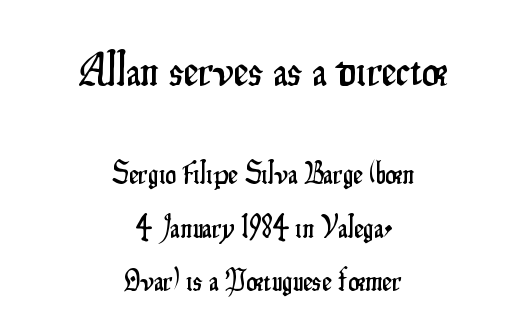
The image shows 47 px condensed sans-serif type, upright; set centered, line spacing 1.72x, normal letter spacing, not underlined; the first (top) block is 1.52x larger; low stroke contrast and a small x-height.
